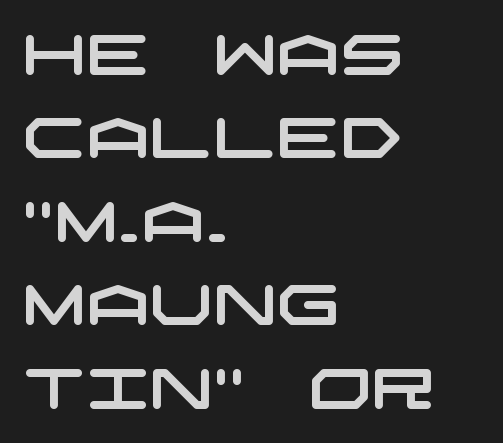
{"serif": "no", "width": "wide", "stroke_contrast": "low", "x_height": "large", "underline": "no", "align": "left", "line_spacing": "normal", "line_spacing_ratio": 1.49, "letter_spacing": "normal", "letter_spacing_em": 0.0, "glyph_px": 56}
